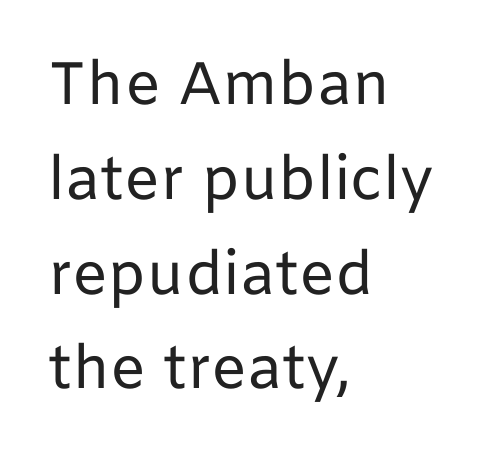
The image shows 60 px regular-weight sans-serif type, upright; set left-aligned, normal line spacing (1.58x), normal letter spacing, not underlined; low stroke contrast and a medium x-height.
